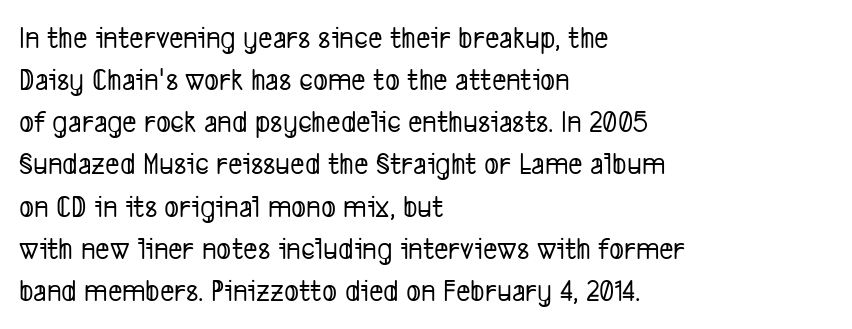
{"serif": "no", "width": "condensed", "stroke_contrast": "low", "x_height": "medium", "monospaced": "no", "underline": "no", "align": "left", "line_spacing": "normal", "line_spacing_ratio": 1.36, "letter_spacing": "normal", "letter_spacing_em": 0.0, "glyph_px": 31}
